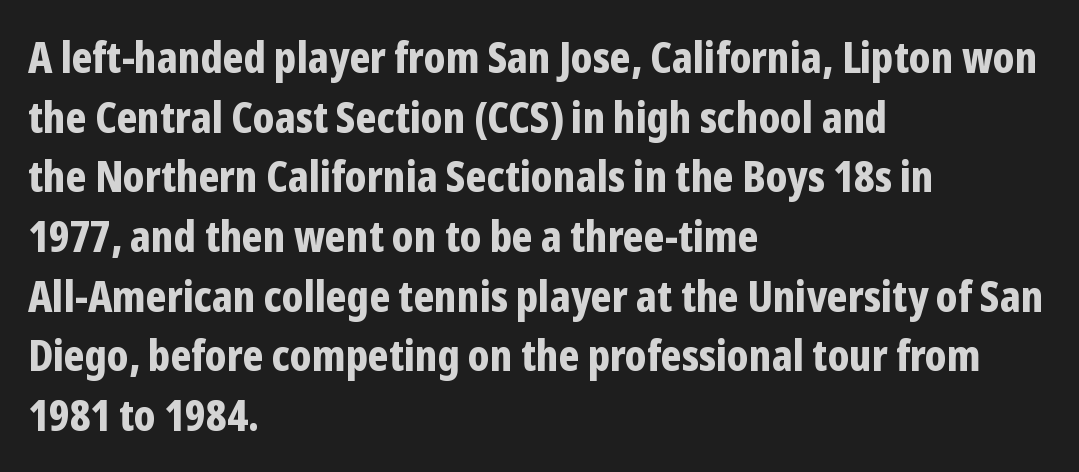
Regular leading. Look at the tracking — it's just the regular setting, nothing added. Bare-footed words on every line. Unlike italic type, these characters show no tilt at all.
